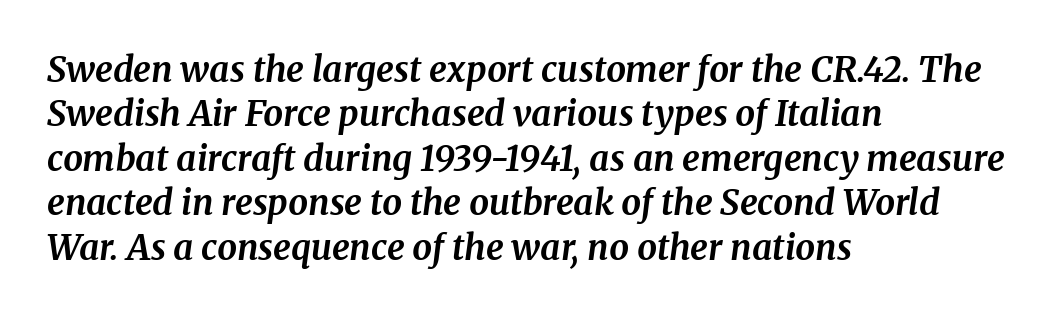
Q: Is the text bold? A: Yes.
Q: Is the text italic (slanted)? A: Yes, it leans right by about 8 degrees.
Q: Is the typeface a serif or a sans-serif typeface? A: Serif.
Q: Is the text underlined? A: No.
Q: How is the paragraph aligned? A: Left-aligned.
Q: Is the spacing between letters normal or unusually wide? A: Normal.
Q: Is the spacing between lines tight, normal or loose? A: Normal.
Q: Width (condensed, normal, or wide)? A: Normal.
Q: Stroke contrast? A: Medium.
Q: x-height? A: Medium.
Q: Monospaced? A: No.
